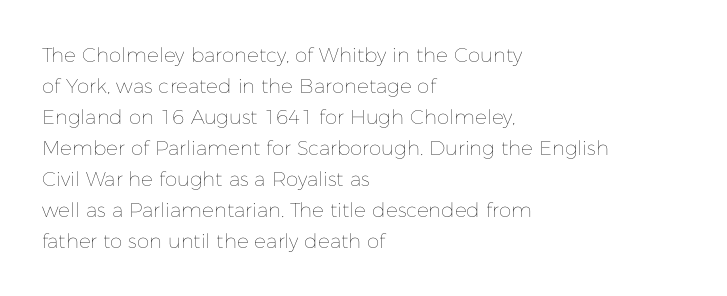
The image shows 20 px text type, upright; set left-aligned, normal line spacing (1.55x), normal letter spacing, not underlined.
